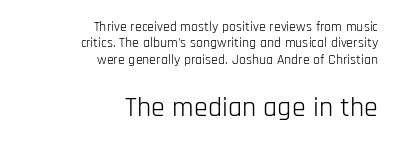
Q: Is the text bold? A: No.
Q: Is the text italic (slanted)? A: No, it is upright.
Q: Is the typeface a serif or a sans-serif typeface? A: Sans-serif.
Q: Is the text underlined? A: No.
Q: How is the paragraph aligned? A: Right-aligned.
Q: Is the spacing between letters normal or unusually wide? A: Normal.
Q: Which block of text is set in a larger size, the first (top) or the second (bottom)? A: The second (bottom) one.
Q: Width (condensed, normal, or wide)? A: Condensed.
Q: Stroke contrast? A: Low.
Q: x-height? A: Large.
Q: Monospaced? A: No.
